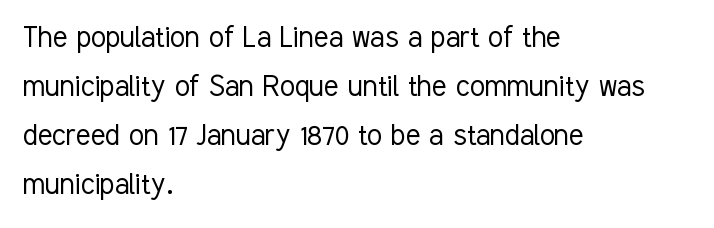
You could not count columns in this text — the font is proportionally spaced. Line starts are locked; line ends wander. Descenders hang freely into open space. Short note: letters normally spaced. No feet cap the strokes, marking this as sans-serif type. Weight: regular or lighter.
